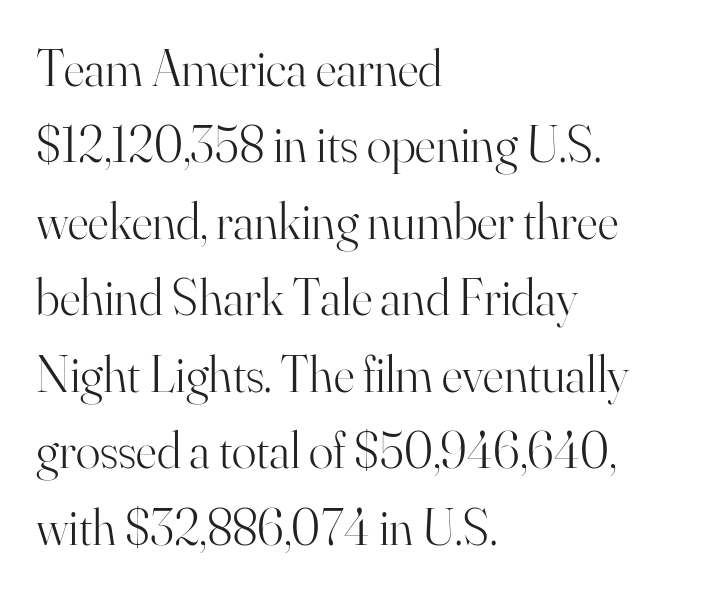
Here the designer chose a conventional face with non-uniform glyph widths. The lines in this sample share a left origin and differ only in where they stop. This is the regular roman posture of the typeface. Words appear dense and cohesive because spacing is normal.
